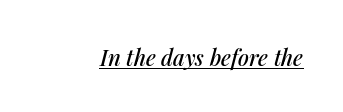
{"italic": "yes", "lean": "right", "slant_degrees": 14, "underline": "yes", "letter_spacing": "normal", "letter_spacing_em": 0.0, "glyph_px": 22}
